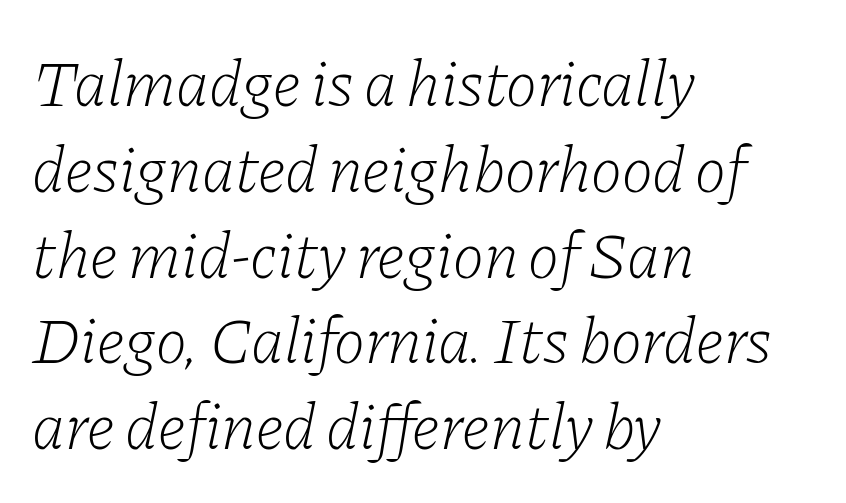
Regarding serifs, this sample has them. Designer's note — italics engaged. Vertical spacing — default. The rag falls on the right side of this text block. The space directly below the letters is spotless. Here the designer chose a conventional face with non-uniform glyph widths.
